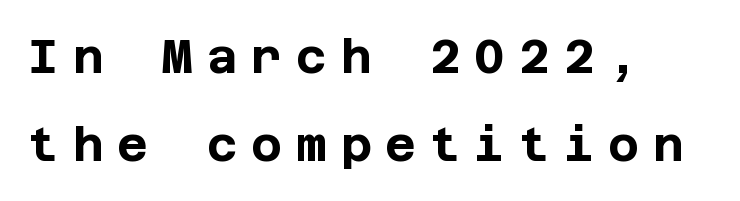
{"serif": "no", "italic": "no", "bold": "yes", "weight": "bold", "width": "normal", "stroke_contrast": "low", "x_height": "large", "underline": "no", "align": "left", "line_spacing_ratio": 1.88, "letter_spacing": "wide", "letter_spacing_em": 0.3, "glyph_px": 47}
